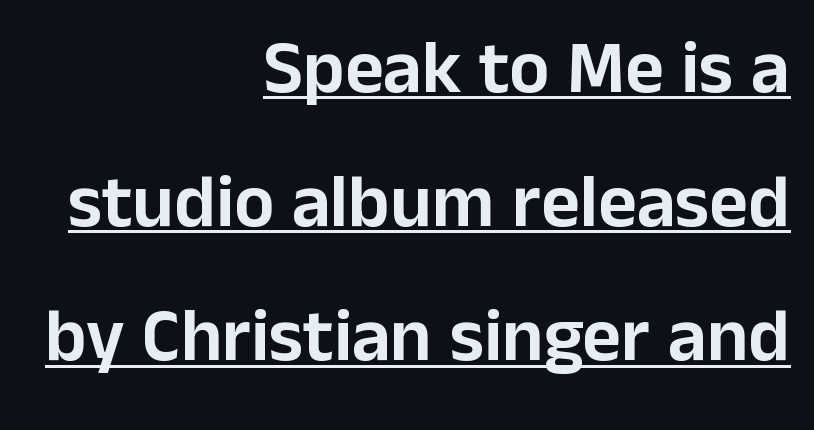
Q: Is the text italic (slanted)? A: No, it is upright.
Q: Is the typeface a serif or a sans-serif typeface? A: Sans-serif.
Q: Is the text underlined? A: Yes.
Q: How is the paragraph aligned? A: Right-aligned.
Q: Is the spacing between letters normal or unusually wide? A: Normal.
Q: Width (condensed, normal, or wide)? A: Normal.
Q: Stroke contrast? A: Low.
Q: x-height? A: Medium.
Q: Monospaced? A: No.
